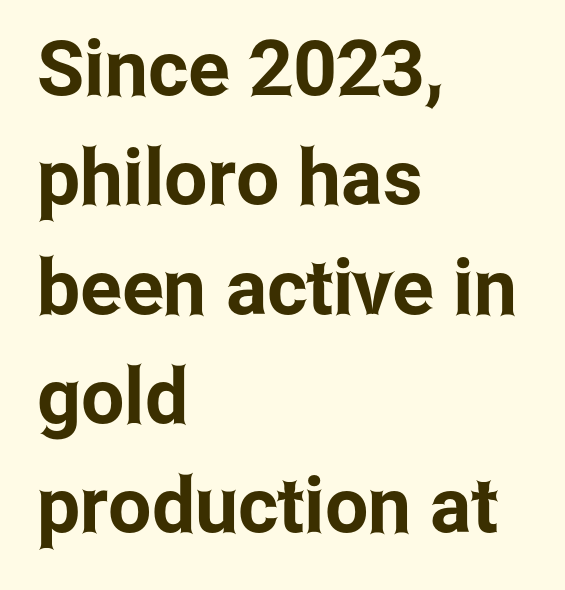
Q: Is the text italic (slanted)? A: No, it is upright.
Q: Is the typeface a serif or a sans-serif typeface? A: Sans-serif.
Q: Is the text underlined? A: No.
Q: How is the paragraph aligned? A: Left-aligned.
Q: Is the spacing between letters normal or unusually wide? A: Normal.
Q: Is the spacing between lines tight, normal or loose? A: Normal.
Q: Width (condensed, normal, or wide)? A: Condensed.
Q: Stroke contrast? A: Low.
Q: x-height? A: Medium.
Q: Monospaced? A: No.
